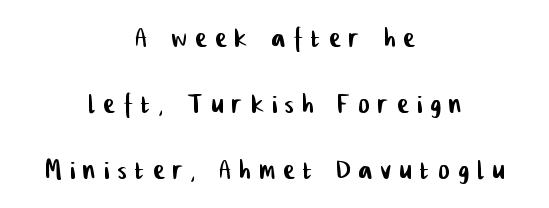
{"serif": "no", "width": "condensed", "stroke_contrast": "low", "x_height": "medium", "monospaced": "no", "underline": "no", "align": "center", "line_spacing": "loose", "line_spacing_ratio": 2.0, "letter_spacing": "wide", "letter_spacing_em": 0.27, "glyph_px": 33}
